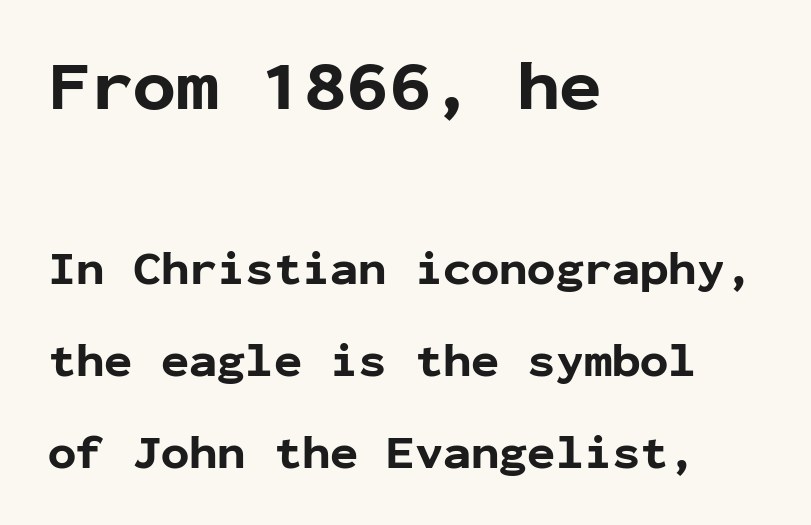
Q: Is the text bold? A: Yes.
Q: Is the text italic (slanted)? A: No, it is upright.
Q: Is the typeface a serif or a sans-serif typeface? A: Sans-serif.
Q: Is the text underlined? A: No.
Q: How is the paragraph aligned? A: Left-aligned.
Q: Is the spacing between letters normal or unusually wide? A: Normal.
Q: Is the spacing between lines tight, normal or loose? A: Loose.
Q: Which block of text is set in a larger size, the first (top) or the second (bottom)? A: The first (top) one.
Q: Width (condensed, normal, or wide)? A: Normal.
Q: Stroke contrast? A: Low.
Q: x-height? A: Medium.
Q: Monospaced? A: Yes.
